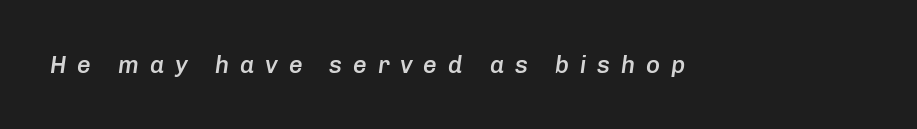
{"italic": "yes", "lean": "right", "slant_degrees": 8, "bold": "semi", "underline": "no", "letter_spacing": "wide", "letter_spacing_em": 0.45, "glyph_px": 24}
